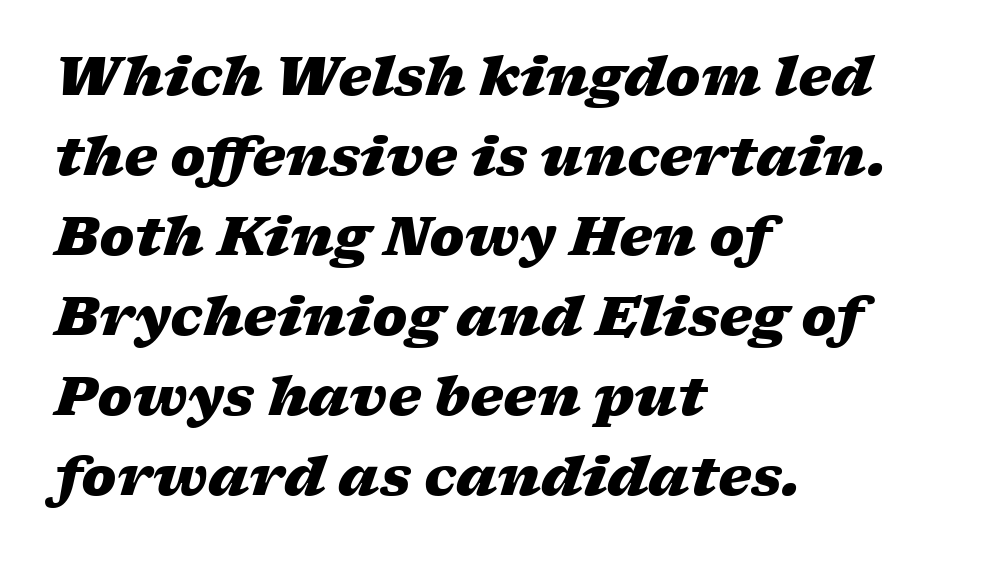
{"italic": "yes", "lean": "right", "slant_degrees": 17, "bold": "yes", "weight": "heavy", "width": "wide", "stroke_contrast": "low", "x_height": "medium", "monospaced": "no", "underline": "no", "align": "left", "line_spacing": "normal", "line_spacing_ratio": 1.51, "letter_spacing": "normal", "letter_spacing_em": 0.0, "glyph_px": 53}
